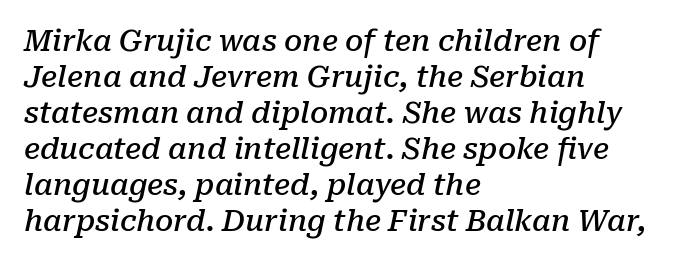
The image shows 29 px semibold serif type, italic (leaning right); set left-aligned, line spacing 1.24x, normal letter spacing, not underlined; low stroke contrast and a medium x-height.
